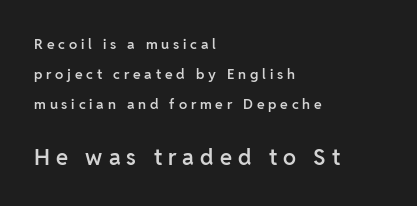
Q: Is the text bold? A: Semi-bold.
Q: Is the text italic (slanted)? A: No, it is upright.
Q: Is the text underlined? A: No.
Q: How is the paragraph aligned? A: Left-aligned.
Q: Is the spacing between letters normal or unusually wide? A: Unusually wide.
Q: Is the spacing between lines tight, normal or loose? A: Loose.
Q: Which block of text is set in a larger size, the first (top) or the second (bottom)? A: The second (bottom) one.
